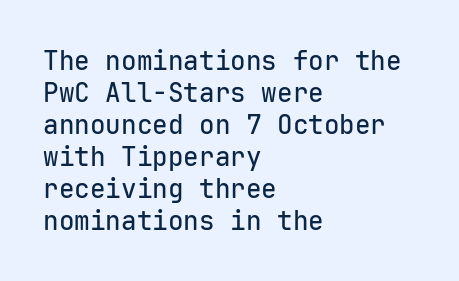
{"italic": "no", "underline": "no", "align": "left", "line_spacing_ratio": 1.23, "letter_spacing": "normal", "letter_spacing_em": 0.0, "glyph_px": 26}
